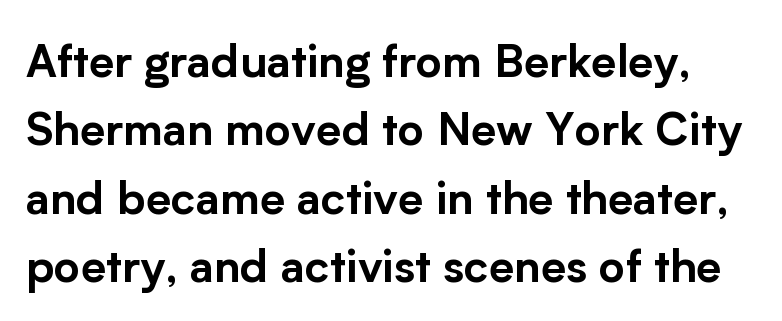
{"serif": "no", "italic": "no", "width": "normal", "stroke_contrast": "low", "x_height": "medium", "monospaced": "no", "underline": "no", "line_spacing": "normal", "line_spacing_ratio": 1.52, "letter_spacing": "normal", "letter_spacing_em": 0.0, "glyph_px": 45}
